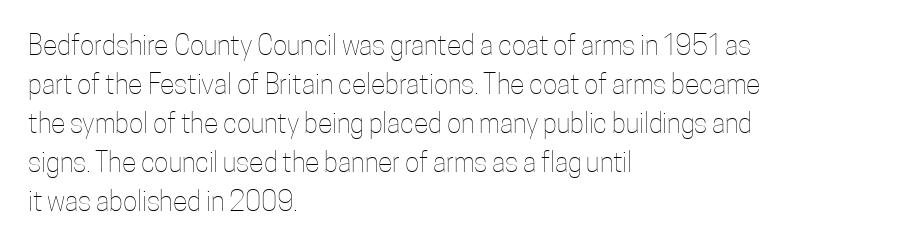
Q: Is the text bold? A: No.
Q: Is the text italic (slanted)? A: No, it is upright.
Q: Is the text underlined? A: No.
Q: How is the paragraph aligned? A: Left-aligned.
Q: Is the spacing between letters normal or unusually wide? A: Normal.
Q: Is the spacing between lines tight, normal or loose? A: Normal.
